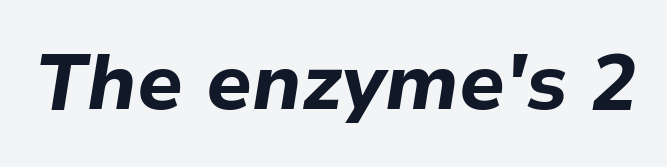
Q: Is the text bold? A: Yes.
Q: Is the text italic (slanted)? A: Yes, it leans right by about 9 degrees.
Q: Is the text underlined? A: No.
Q: Is the spacing between letters normal or unusually wide? A: Normal.
Q: Width (condensed, normal, or wide)? A: Normal.
Q: Stroke contrast? A: Low.
Q: x-height? A: Medium.
Q: Monospaced? A: No.
